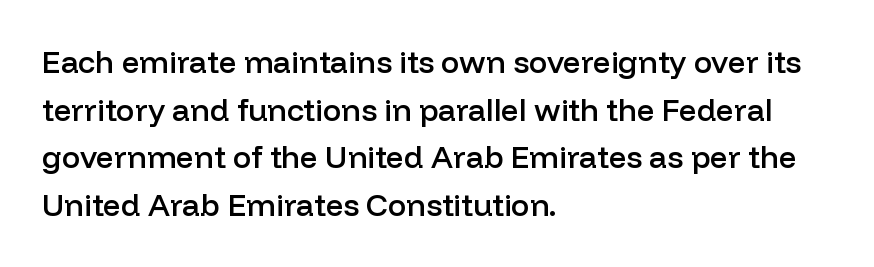
The foot of each line stays bare and open. Note the varied advance widths — an 'i' is clearly narrower than an 'm'. You can tell from the bare stems that sans-serif type was used. Teacher's note: observe the even left margin — that is flush-left alignment. Posture: vertical.
